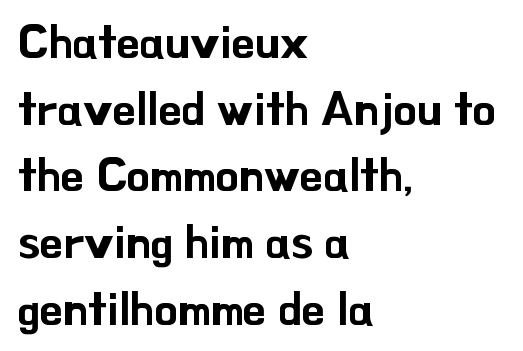
{"serif": "no", "italic": "no", "width": "normal", "stroke_contrast": "low", "x_height": "small", "monospaced": "no", "underline": "no", "align": "left", "line_spacing": "normal", "line_spacing_ratio": 1.42, "letter_spacing": "normal", "letter_spacing_em": 0.0, "glyph_px": 47}
